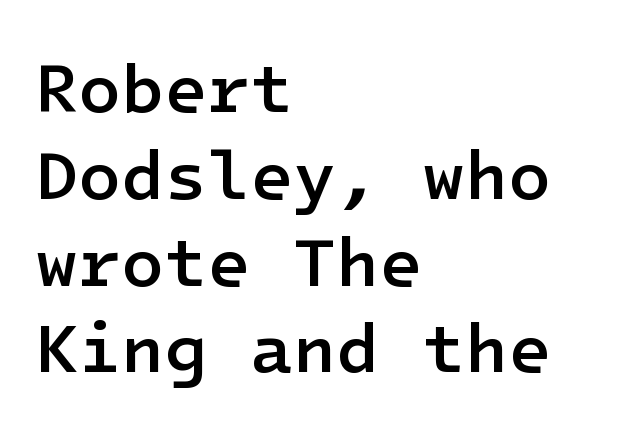
The letterforms sit shoulder to shoulder at normal distance. Alignment: flush left. To sum up the face: it is a sans, with no serifs. Strokes here are thickened, but only to semibold level. Words float on clear page, feet unadorned. Rendered with straight, roman letterforms.
